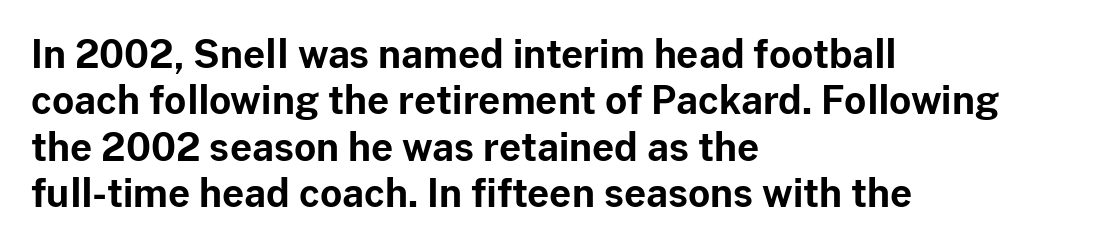
{"serif": "no", "italic": "no", "bold": "yes", "weight": "bold", "width": "normal", "stroke_contrast": "low", "x_height": "medium", "monospaced": "no", "underline": "no", "align": "left", "line_spacing_ratio": 1.22, "letter_spacing": "normal", "letter_spacing_em": 0.0, "glyph_px": 38}
